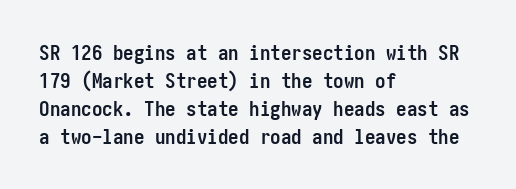
The image shows 21 px bold type, upright; set left-aligned, normal line spacing (1.33x), normal letter spacing, not underlined.
